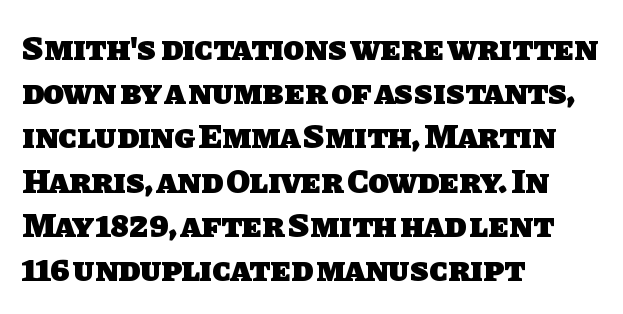
The image shows 34 px heavy sans-serif type; set left-aligned, normal line spacing (1.3x), normal letter spacing, not underlined; low stroke contrast and a large x-height.
